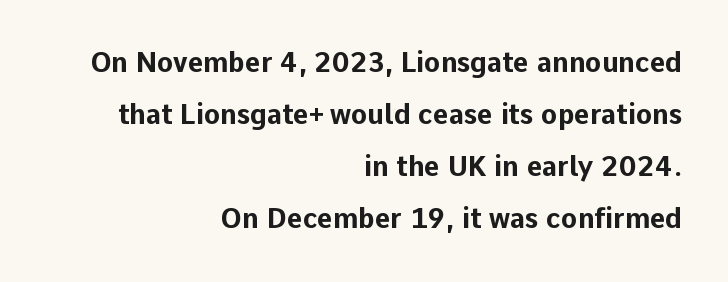
Tracking here is standard; glyphs follow each other at the usual distance. Leading: increased. What weight is shown? A full bold with thick strokes. Compared with a flush-left layout, this one pins lines to the opposite, right side. It's the straight-up-and-down kind of type. The string is rendered with underlining switched off.
